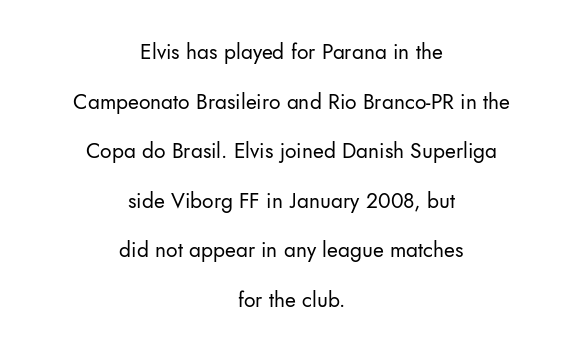
Q: Is the text bold? A: No.
Q: Is the text italic (slanted)? A: No, it is upright.
Q: Is the text underlined? A: No.
Q: How is the paragraph aligned? A: Centered.
Q: Is the spacing between letters normal or unusually wide? A: Normal.
Q: Is the spacing between lines tight, normal or loose? A: Loose.
